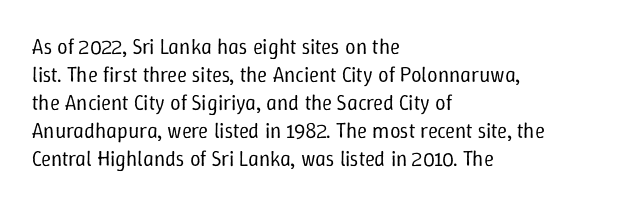
The image shows 21 px text type, upright; set left-aligned, normal line spacing (1.33x), normal letter spacing, not underlined.
